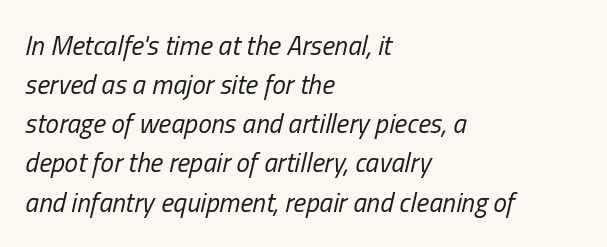
Q: Is the text bold? A: No.
Q: Is the text italic (slanted)? A: Yes, it leans right by about 13 degrees.
Q: Is the text underlined? A: No.
Q: How is the paragraph aligned? A: Left-aligned.
Q: Is the spacing between letters normal or unusually wide? A: Normal.
Q: Is the spacing between lines tight, normal or loose? A: Normal.
